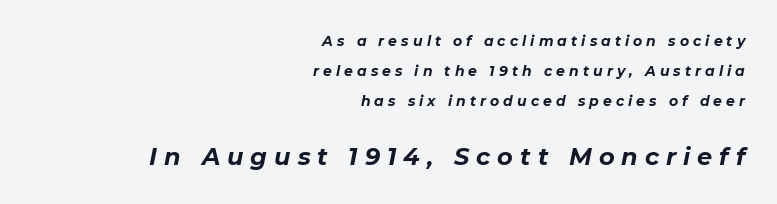
The image shows 24 px bold type, italic (leaning right); set right-aligned, loose line spacing (2.13x), unusually wide letter spacing (+0.29 em), not underlined; the second (bottom) block is 1.71x larger.
